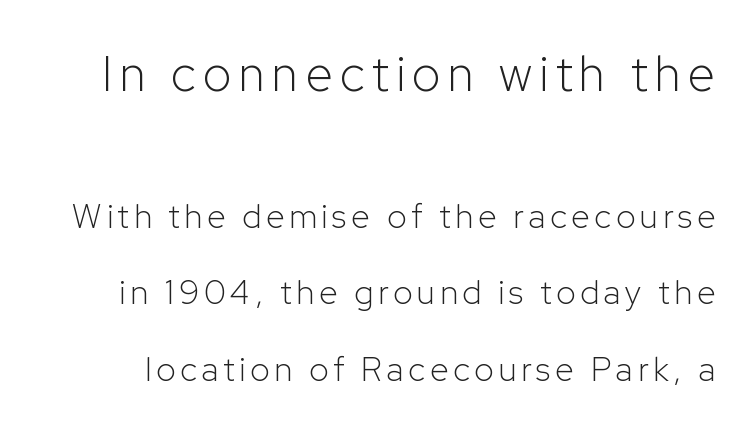
The image shows 49 px light sans-serif type, upright; set loose line spacing (2.32x), not underlined; the first (top) block is 1.48x larger; low stroke contrast and a medium x-height.
